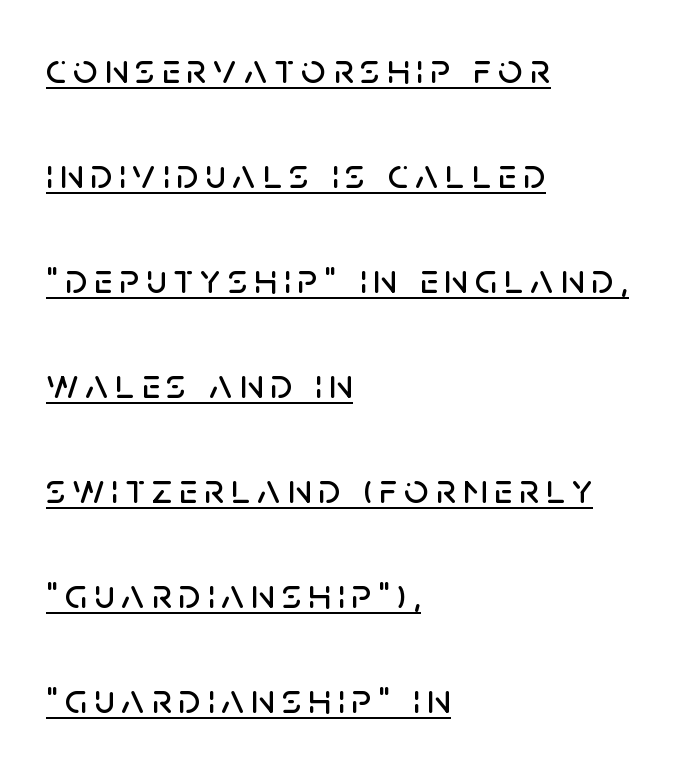
Q: Is the text italic (slanted)? A: No, it is upright.
Q: Is the typeface a serif or a sans-serif typeface? A: Sans-serif.
Q: Is the text underlined? A: Yes.
Q: How is the paragraph aligned? A: Left-aligned.
Q: Is the spacing between lines tight, normal or loose? A: Loose.
Q: Width (condensed, normal, or wide)? A: Normal.
Q: Stroke contrast? A: Low.
Q: x-height? A: Large.
Q: Monospaced? A: No.
